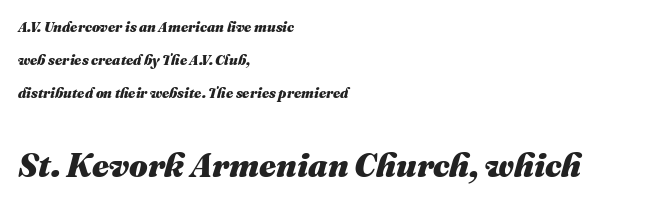
The image shows 33 px heavy type, italic (leaning right); set left-aligned, loose line spacing (2.37x), normal letter spacing, not underlined; the second (bottom) block is 2.36x larger; medium stroke contrast and a medium x-height.
